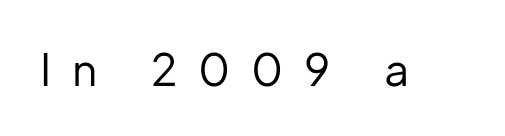
Q: Is the text bold? A: No.
Q: Is the text italic (slanted)? A: No, it is upright.
Q: Is the typeface a serif or a sans-serif typeface? A: Sans-serif.
Q: Is the text underlined? A: No.
Q: Is the spacing between letters normal or unusually wide? A: Unusually wide.
Q: Width (condensed, normal, or wide)? A: Normal.
Q: Stroke contrast? A: Low.
Q: x-height? A: Medium.
Q: Monospaced? A: No.
